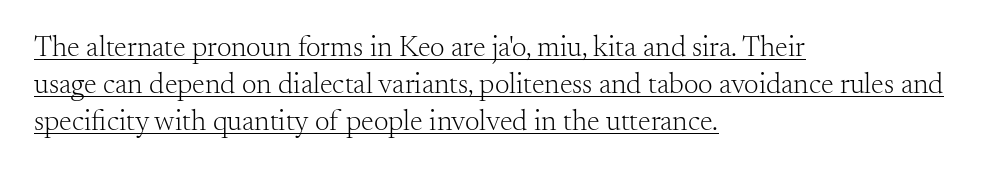
The image shows 29 px light serif type, upright; set left-aligned, normal line spacing (1.27x), normal letter spacing, underlined; medium stroke contrast and a small x-height.
